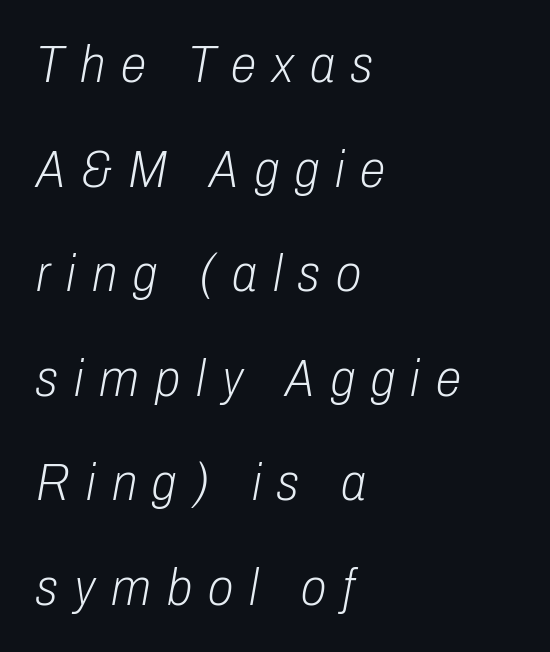
The image shows 52 px light, condensed type, italic (leaning right); set left-aligned, loose line spacing (2.01x), unusually wide letter spacing (+0.31 em), not underlined; low stroke contrast and a medium x-height.
